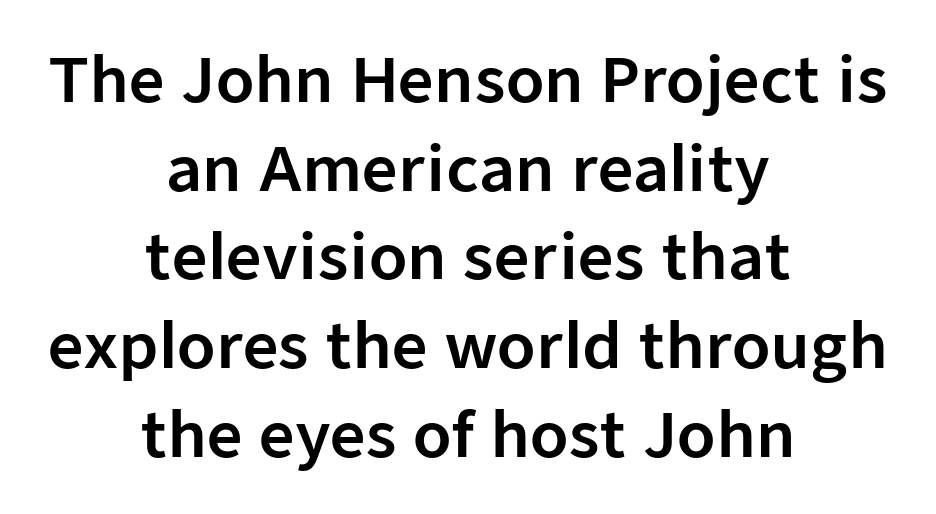
Centered paragraph, ragged on both sides. The space between consecutive lines is moderate. Italic? Not at all — the glyphs are vertical. The type family on display is of the sans-serif kind. Descender tails drop into unmarked territory.
